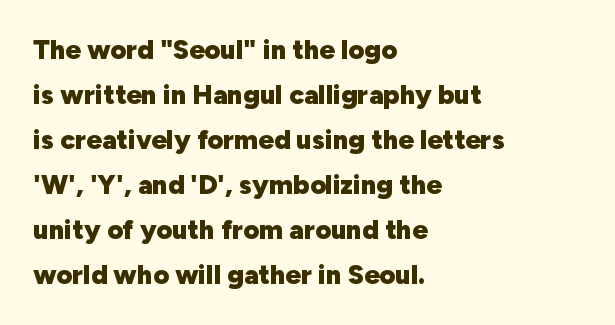
The image shows 27 px bold type, upright; set left-aligned, normal line spacing (1.67x), normal letter spacing, not underlined.
